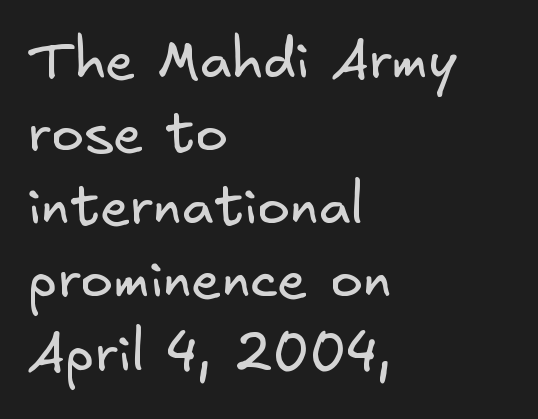
Q: Is the text bold? A: No.
Q: Is the typeface a serif or a sans-serif typeface? A: Sans-serif.
Q: Is the text underlined? A: No.
Q: How is the paragraph aligned? A: Left-aligned.
Q: Is the spacing between letters normal or unusually wide? A: Normal.
Q: Is the spacing between lines tight, normal or loose? A: Normal.
Q: Width (condensed, normal, or wide)? A: Normal.
Q: Stroke contrast? A: Low.
Q: x-height? A: Small.
